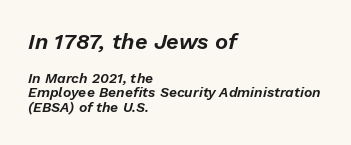
Q: Is the text italic (slanted)? A: Yes, it leans right by about 13 degrees.
Q: Is the text underlined? A: No.
Q: How is the paragraph aligned? A: Left-aligned.
Q: Is the spacing between letters normal or unusually wide? A: Normal.
Q: Is the spacing between lines tight, normal or loose? A: Tight.
Q: Which block of text is set in a larger size, the first (top) or the second (bottom)? A: The first (top) one.
